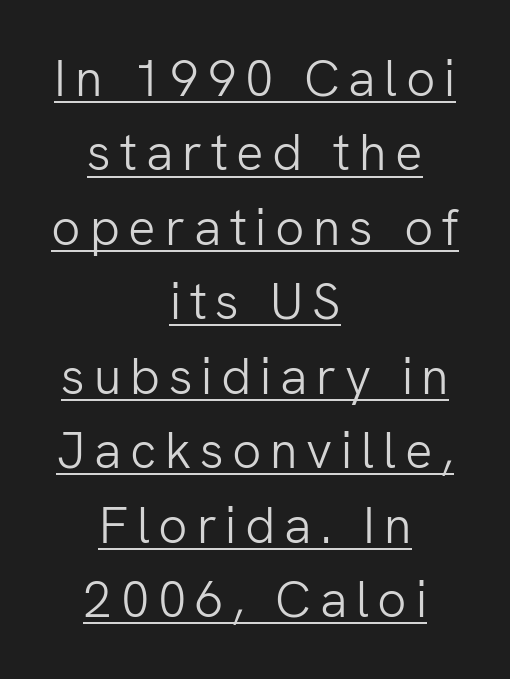
Stroke mass is kept to a normal reading level or below. The passage is arranged like a title page — every line centered. Regarding leading, the lines here are spaced in the standard way. The face used here appears with an underline applied. Is this a fixed-width face? No — the glyphs have proportional, varying widths. Nothing sits at the stroke ends, so this counts as sans-serif.
